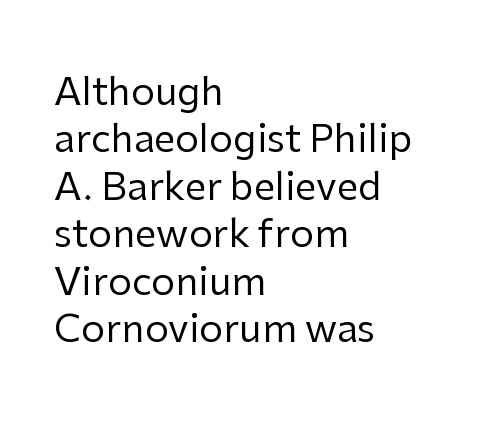
The space directly below the letters is spotless. The lines sit at an ordinary, default distance from one another. The passage shown is typed in a proportional face where columns would drift. Each stroke keeps to a modest, everyday thickness or less. Examine the stroke ends and you'll find no serifs.
